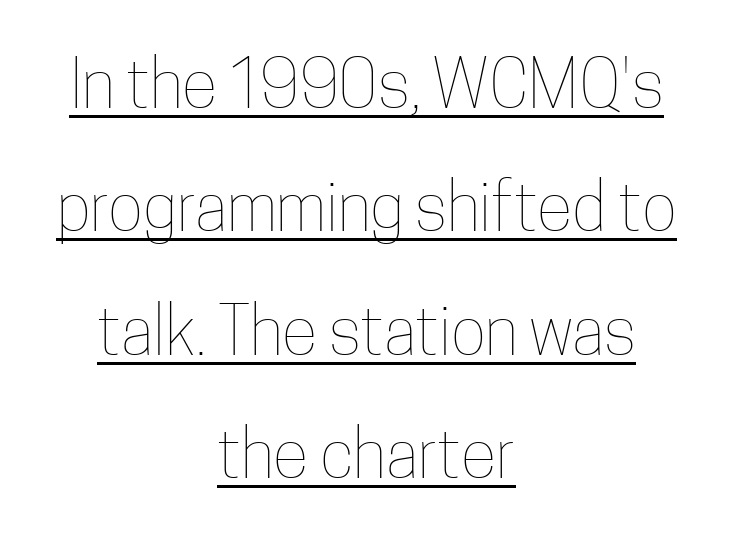
The image shows 66 px thin, condensed type, upright; set centered, line spacing 1.87x, normal letter spacing, underlined; low stroke contrast and a medium x-height.
